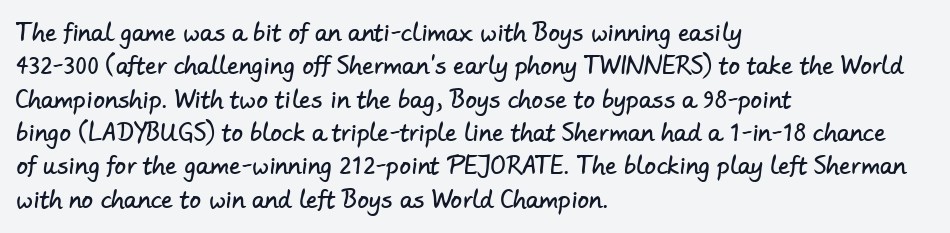
The foot of each line stays bare and open. Leading: standard. Horizontally, the lines are justified to the leading edge only. Tracking value appears to be zero — textbook default spacing.
